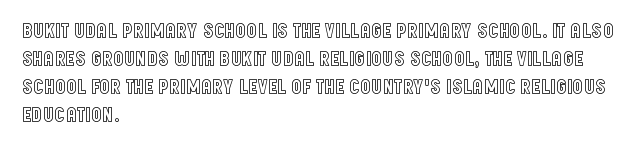
{"italic": "no", "underline": "no", "align": "left", "line_spacing": "normal", "line_spacing_ratio": 1.34, "letter_spacing": "normal", "letter_spacing_em": 0.0, "glyph_px": 21}
